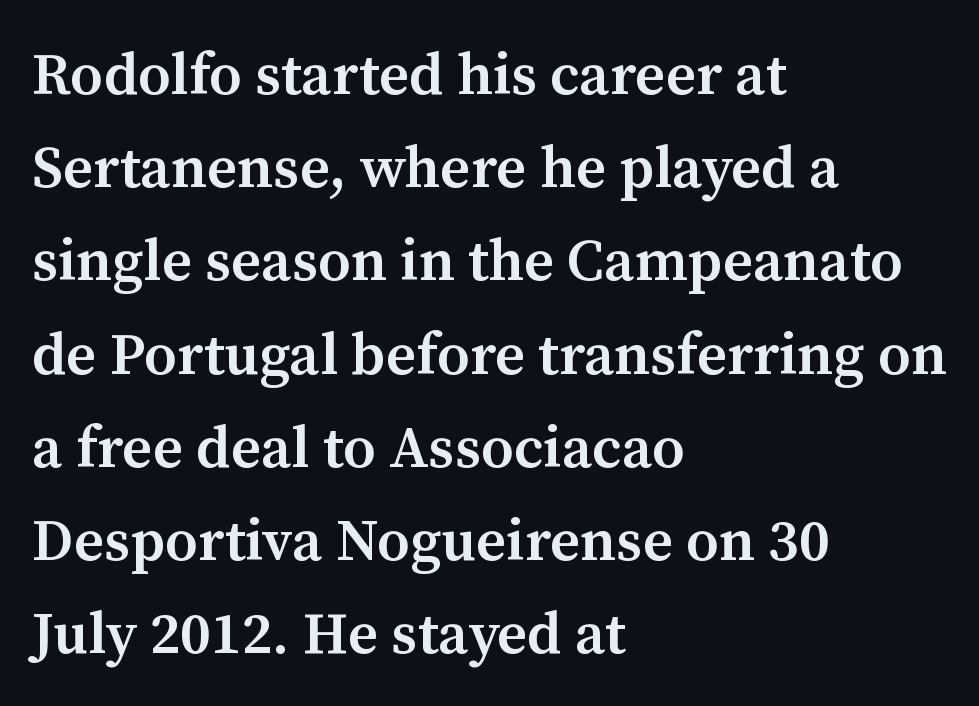
The image shows 59 px semibold serif type, upright; set left-aligned, normal line spacing (1.58x), normal letter spacing, not underlined; medium stroke contrast and a medium x-height.
